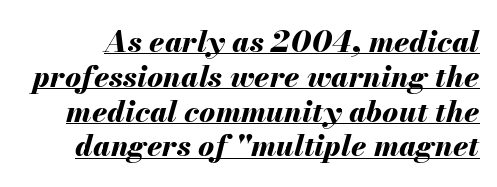
The image shows 30 px bold type, italic (leaning right); set line spacing 1.16x, normal letter spacing, underlined; medium stroke contrast and a small x-height.
